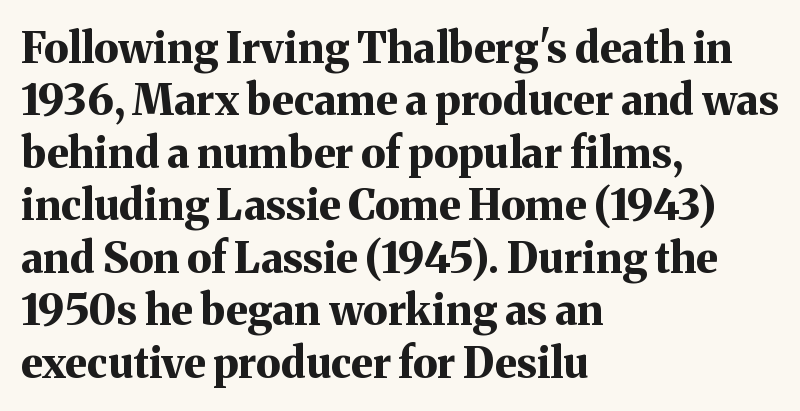
{"serif": "yes", "italic": "no", "bold": "yes", "weight": "bold", "width": "normal", "stroke_contrast": "medium", "x_height": "medium", "monospaced": "no", "underline": "no", "align": "left", "line_spacing": "normal", "line_spacing_ratio": 1.25, "letter_spacing": "normal", "letter_spacing_em": 0.0, "glyph_px": 42}
